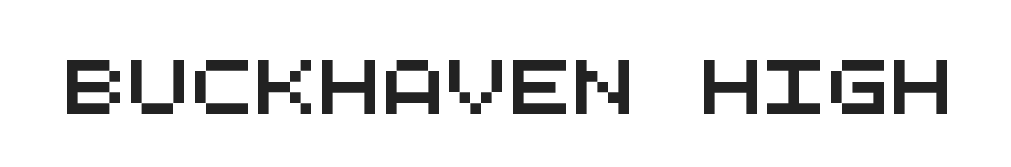
The image shows 53 px wide sans-serif type, monospaced; set normal letter spacing, not underlined; medium stroke contrast and a large x-height.
